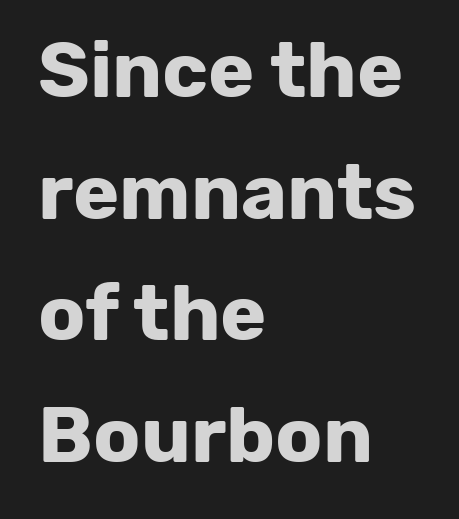
The image shows 78 px bold sans-serif type, upright; set left-aligned, normal line spacing (1.56x), normal letter spacing, not underlined; low stroke contrast and a medium x-height.
